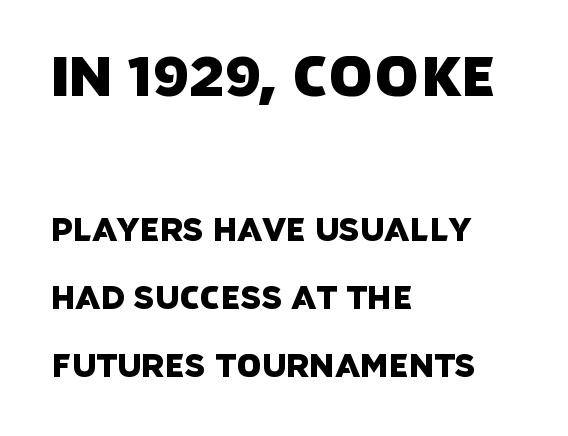
{"serif": "no", "width": "normal", "stroke_contrast": "low", "x_height": "large", "monospaced": "no", "underline": "no", "align": "left", "line_spacing": "loose", "line_spacing_ratio": 2.13, "letter_spacing": "normal", "letter_spacing_em": 0.0, "larger_block": "first", "size_ratio": 1.75, "glyph_px": 56}
